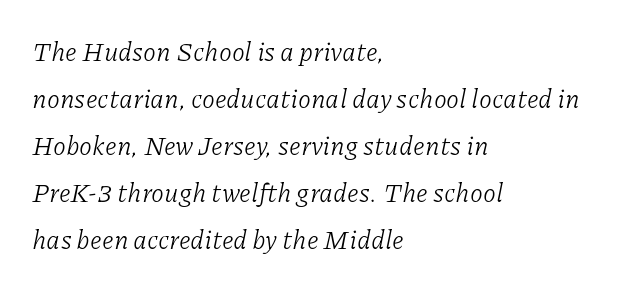
Q: Is the text bold? A: No.
Q: Is the text italic (slanted)? A: Yes, it leans right by about 11 degrees.
Q: Is the text underlined? A: No.
Q: How is the paragraph aligned? A: Left-aligned.
Q: Is the spacing between letters normal or unusually wide? A: Normal.
